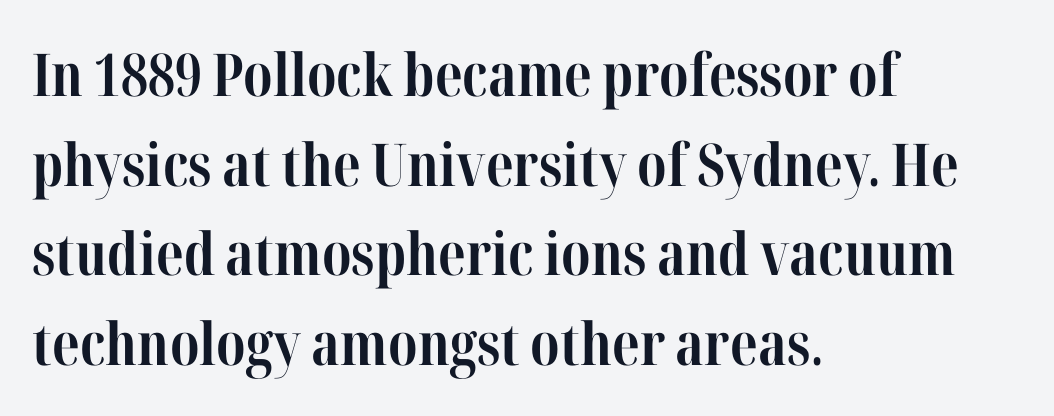
{"serif": "yes", "italic": "no", "bold": "yes", "weight": "bold", "width": "condensed", "stroke_contrast": "high", "x_height": "medium", "monospaced": "no", "underline": "no", "align": "left", "line_spacing": "normal", "line_spacing_ratio": 1.52, "letter_spacing": "normal", "letter_spacing_em": 0.0, "glyph_px": 59}
